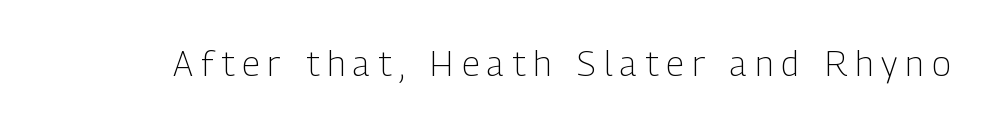
The letters advance in unequal steps, a hallmark of proportional type. The axis of the letterforms is exactly vertical. Letter spacing: wide. Is the type heavy? It reads as light-to-regular instead. Lines of text with bare space underneath. Examine the stroke ends and you'll find no serifs.
